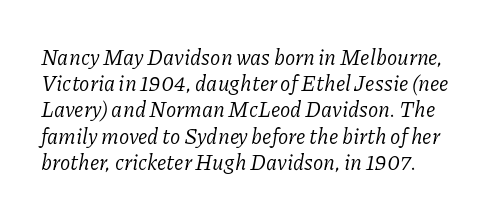
{"italic": "yes", "lean": "right", "slant_degrees": 11, "bold": "no", "underline": "no", "line_spacing": "normal", "line_spacing_ratio": 1.25, "letter_spacing": "normal", "letter_spacing_em": 0.0, "glyph_px": 21}
